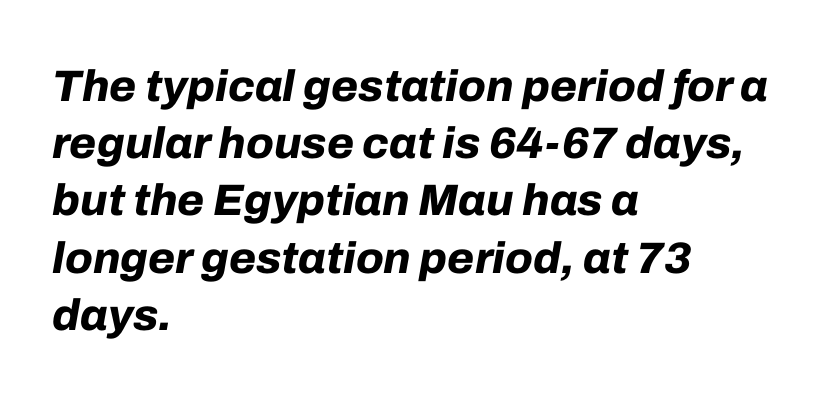
The passage shown stacks its lines at a standard gap. Varying glyph widths throughout — classic text-font behaviour. The horizontal fit of the characters is conventional and even. Decoration check: the copy has no underline. Bold? Absolutely — the strokes are thick and heavy. When letters slant like this, we call the style italic.
